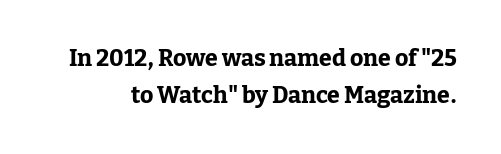
{"italic": "no", "bold": "yes", "underline": "no", "line_spacing": "normal", "line_spacing_ratio": 1.59, "letter_spacing": "normal", "letter_spacing_em": 0.0, "glyph_px": 23}
